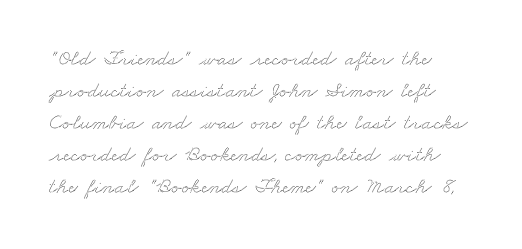
Nobody drew a line under any word here. The letters sit at their default tracking, neither squeezed nor spread. Normally led — the rows are evenly, conventionally spaced.
